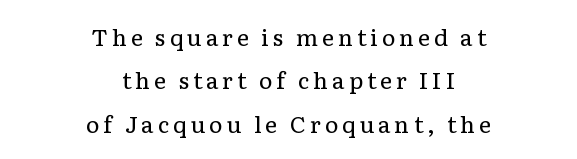
Q: Is the text bold? A: No.
Q: Is the text italic (slanted)? A: No, it is upright.
Q: Is the text underlined? A: No.
Q: How is the paragraph aligned? A: Centered.
